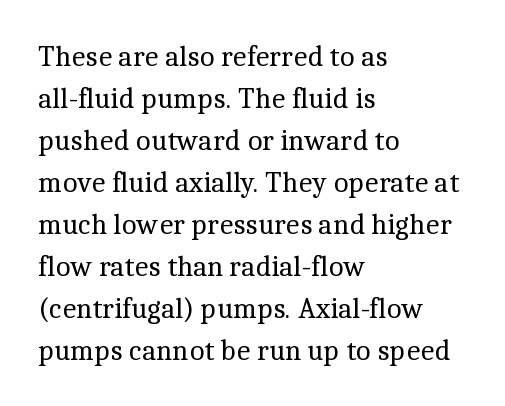
The image shows 29 px regular-weight serif type, upright; set left-aligned, normal line spacing (1.45x), normal letter spacing, not underlined; a medium x-height.
